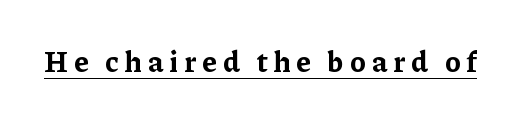
{"serif": "yes", "italic": "no", "bold": "yes", "weight": "bold", "width": "normal", "stroke_contrast": "low", "x_height": "medium", "monospaced": "no", "underline": "yes", "letter_spacing": "wide", "letter_spacing_em": 0.2, "glyph_px": 29}
